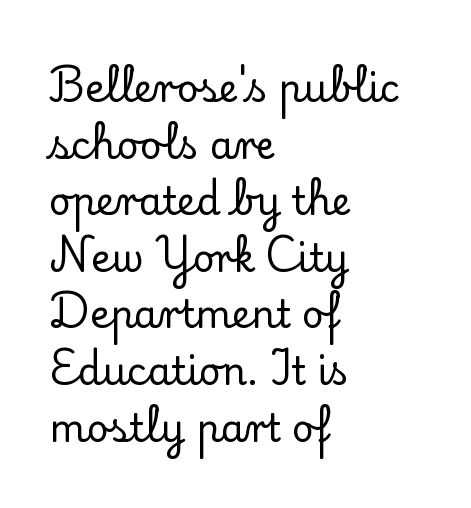
The image shows 38 px serif type, upright; set left-aligned, normal line spacing (1.49x), normal letter spacing, not underlined; low stroke contrast and a small x-height.
